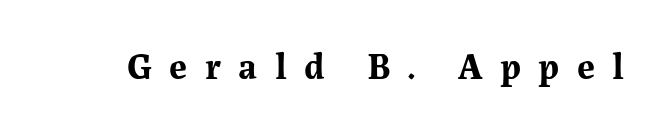
The sample has been set heavy, in full bold. Check under the words: just untouched page. The typography opts for an upright posture over an oblique one. The tracking reads as deliberately expanded to a designer's eye. Character widths vary here, with narrow letters taking less room than wide ones. What kind of face is this? One with serifs.
